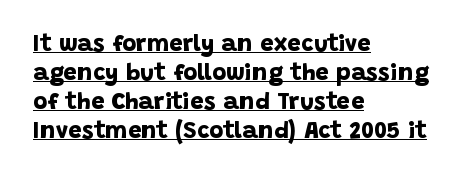
The image shows 24 px bold type; set left-aligned, line spacing 1.21x, normal letter spacing, underlined.
